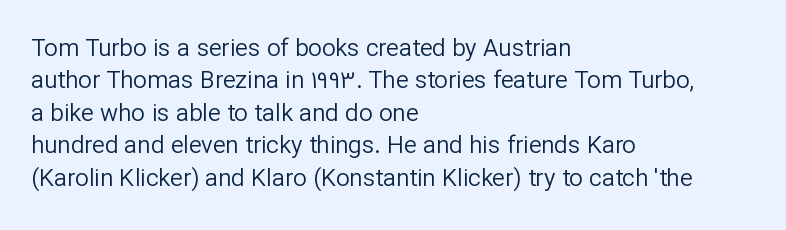
Q: Is the text bold? A: No.
Q: Is the text italic (slanted)? A: No, it is upright.
Q: Is the text underlined? A: No.
Q: How is the paragraph aligned? A: Left-aligned.
Q: Is the spacing between letters normal or unusually wide? A: Normal.
Q: Is the spacing between lines tight, normal or loose? A: Normal.
